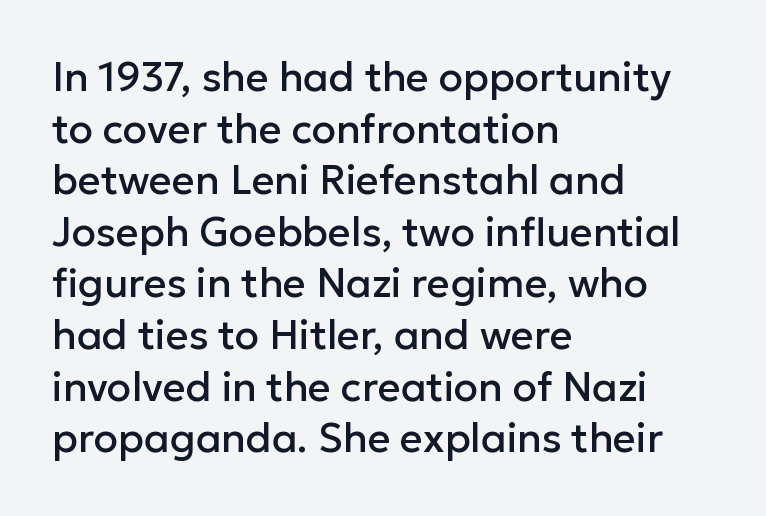
Q: Is the text italic (slanted)? A: No, it is upright.
Q: Is the typeface a serif or a sans-serif typeface? A: Sans-serif.
Q: Is the text underlined? A: No.
Q: How is the paragraph aligned? A: Left-aligned.
Q: Is the spacing between letters normal or unusually wide? A: Normal.
Q: Is the spacing between lines tight, normal or loose? A: Normal.
Q: Width (condensed, normal, or wide)? A: Normal.
Q: Stroke contrast? A: Low.
Q: x-height? A: Medium.
Q: Monospaced? A: No.
